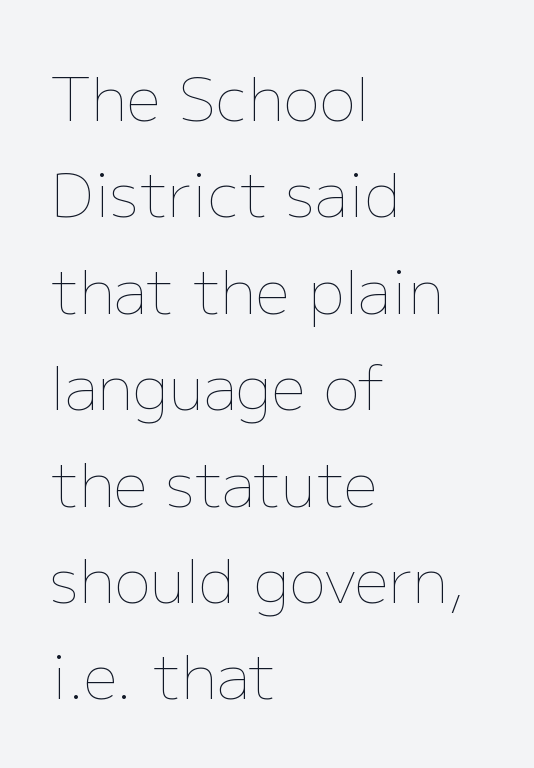
The image shows 61 px thin type, upright; set left-aligned, normal line spacing (1.58x), normal letter spacing, not underlined; low stroke contrast and a medium x-height.
